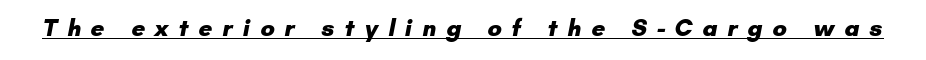
Q: Is the text bold? A: Yes.
Q: Is the text underlined? A: Yes.
Q: Is the spacing between letters normal or unusually wide? A: Unusually wide.
